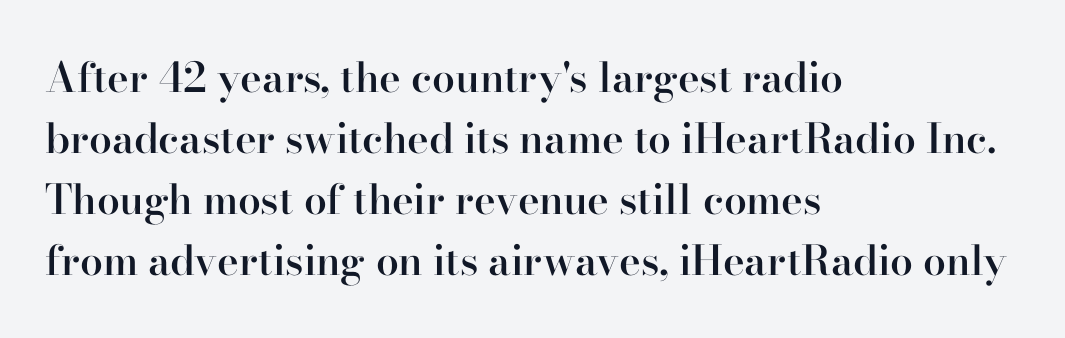
A typesetter would call this leading conventional body-copy spacing. Characters remain perfectly vertical along every line. You could call the tracking neutral — neither tight nor loose. A fair bit of extra ink — the face is semibold, not bold. The string is rendered with underlining switched off. Note the varied advance widths — an 'i' is clearly narrower than an 'm'.
